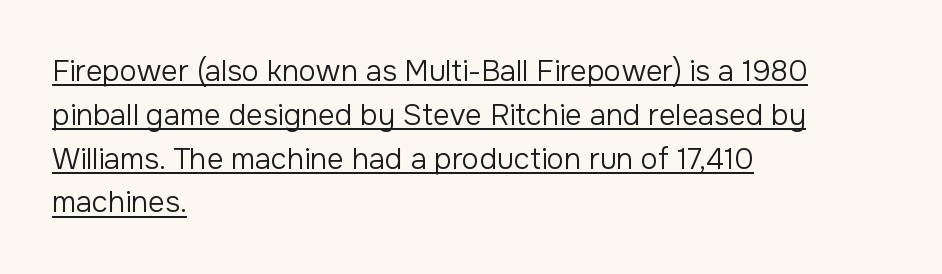
Q: Is the text bold? A: No.
Q: Is the text italic (slanted)? A: No, it is upright.
Q: Is the typeface a serif or a sans-serif typeface? A: Sans-serif.
Q: Is the text underlined? A: Yes.
Q: How is the paragraph aligned? A: Left-aligned.
Q: Is the spacing between letters normal or unusually wide? A: Normal.
Q: Is the spacing between lines tight, normal or loose? A: Normal.
Q: Width (condensed, normal, or wide)? A: Normal.
Q: Stroke contrast? A: Low.
Q: x-height? A: Medium.
Q: Monospaced? A: No.
